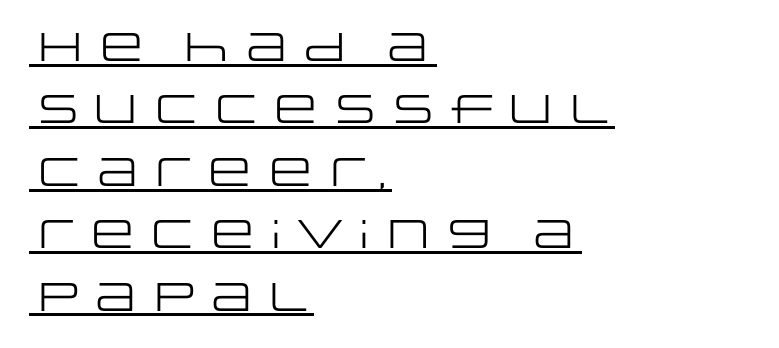
{"serif": "no", "italic": "no", "bold": "no", "weight": "regular", "width": "wide", "stroke_contrast": "low", "x_height": "large", "monospaced": "no", "underline": "yes", "align": "left", "line_spacing": "normal", "line_spacing_ratio": 1.56, "letter_spacing": "normal", "letter_spacing_em": 0.0, "glyph_px": 40}
